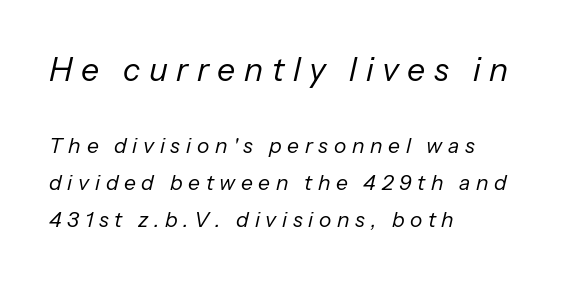
Q: Is the text bold? A: No.
Q: Is the text italic (slanted)? A: Yes, it leans right by about 13 degrees.
Q: Is the text underlined? A: No.
Q: How is the paragraph aligned? A: Left-aligned.
Q: Is the spacing between letters normal or unusually wide? A: Unusually wide.
Q: Which block of text is set in a larger size, the first (top) or the second (bottom)? A: The first (top) one.
Q: Width (condensed, normal, or wide)? A: Normal.
Q: Stroke contrast? A: Low.
Q: x-height? A: Medium.
Q: Monospaced? A: No.
